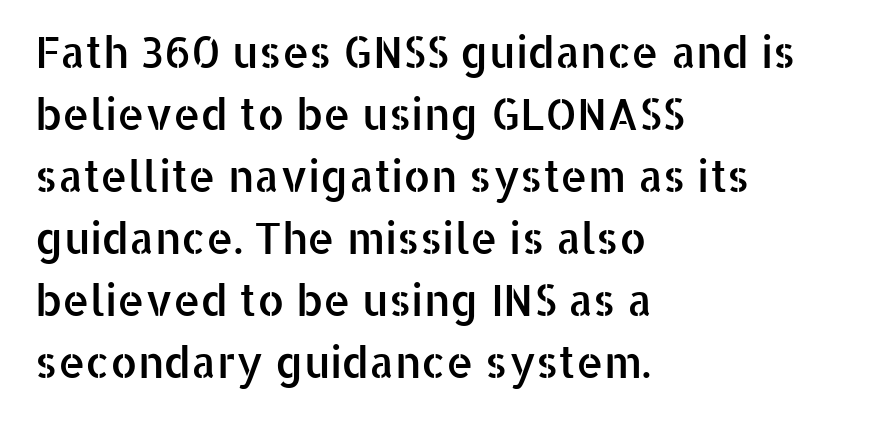
{"serif": "no", "italic": "no", "width": "normal", "stroke_contrast": "low", "x_height": "medium", "monospaced": "no", "underline": "no", "align": "left", "line_spacing": "normal", "line_spacing_ratio": 1.44, "letter_spacing": "normal", "letter_spacing_em": 0.0, "glyph_px": 43}
